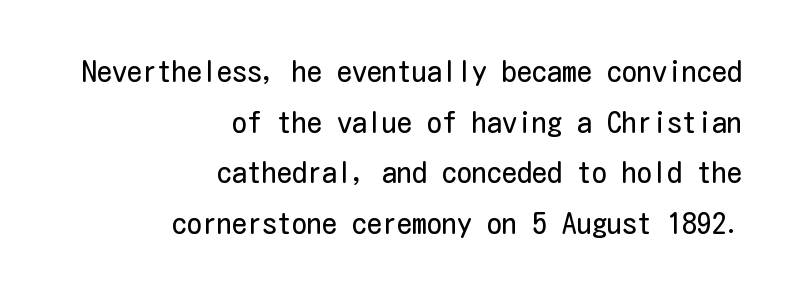
Q: Is the text bold? A: No.
Q: Is the text italic (slanted)? A: No, it is upright.
Q: Is the typeface a serif or a sans-serif typeface? A: Sans-serif.
Q: Is the text underlined? A: No.
Q: How is the paragraph aligned? A: Right-aligned.
Q: Is the spacing between letters normal or unusually wide? A: Normal.
Q: Is the spacing between lines tight, normal or loose? A: Normal.
Q: Width (condensed, normal, or wide)? A: Condensed.
Q: Stroke contrast? A: Low.
Q: x-height? A: Medium.
